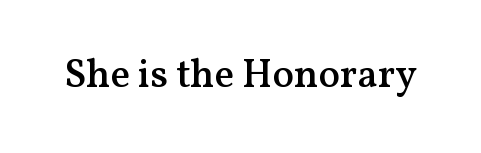
{"serif": "yes", "italic": "no", "bold": "semi", "weight": "semibold", "width": "normal", "stroke_contrast": "medium", "x_height": "medium", "monospaced": "no", "underline": "no", "letter_spacing": "normal", "letter_spacing_em": 0.0, "glyph_px": 40}
